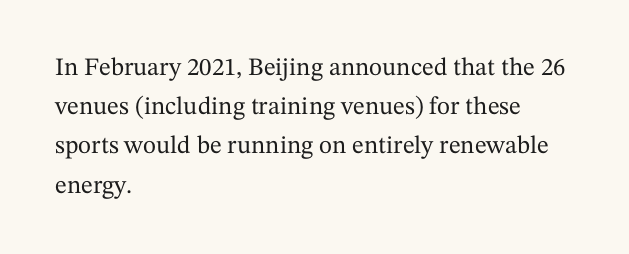
The foot of each line stays bare and open. Upright lettering throughout. Characters follow at the spacing the type designer built in. Line spacing here is normal.
